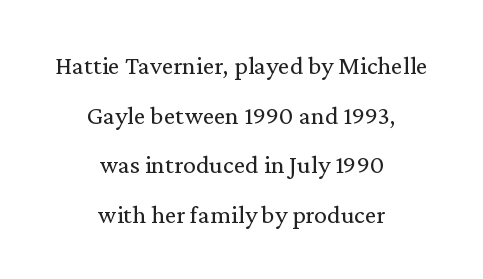
Q: Is the text bold? A: No.
Q: Is the text italic (slanted)? A: No, it is upright.
Q: Is the text underlined? A: No.
Q: How is the paragraph aligned? A: Centered.
Q: Is the spacing between letters normal or unusually wide? A: Normal.
Q: Is the spacing between lines tight, normal or loose? A: Loose.
